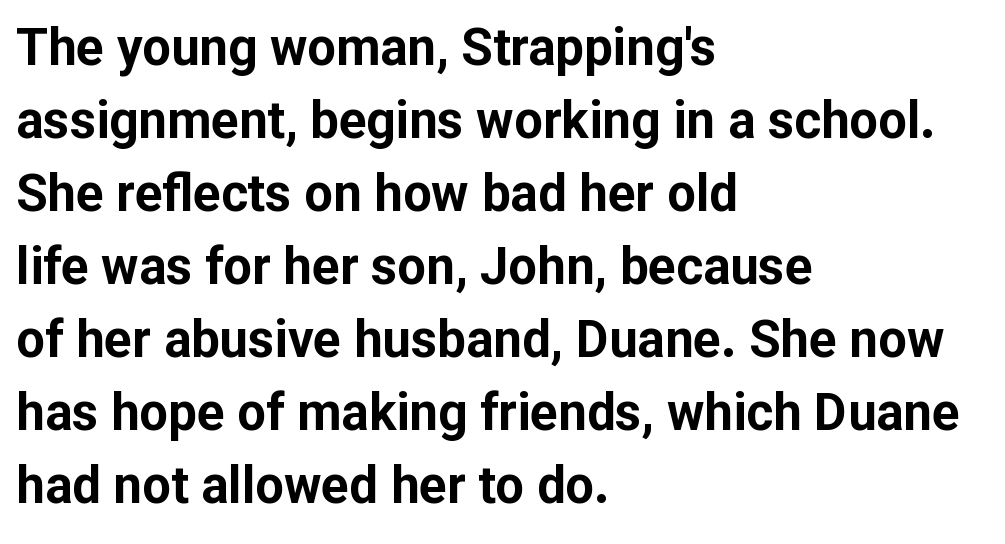
The rag falls on the right side of this text block. Posture: vertical. Honestly, the row spacing looks completely unremarkable. What kind of face is this? One without serifs — a sans. This sample uses plain, unmodified letter spacing.
